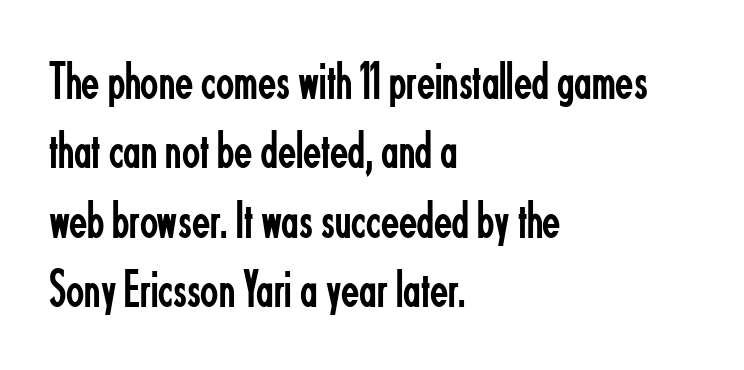
Q: Is the text bold? A: No.
Q: Is the text italic (slanted)? A: No, it is upright.
Q: Is the typeface a serif or a sans-serif typeface? A: Sans-serif.
Q: Is the text underlined? A: No.
Q: How is the paragraph aligned? A: Left-aligned.
Q: Is the spacing between letters normal or unusually wide? A: Normal.
Q: Is the spacing between lines tight, normal or loose? A: Normal.
Q: Width (condensed, normal, or wide)? A: Condensed.
Q: Stroke contrast? A: Low.
Q: x-height? A: Small.
Q: Monospaced? A: No.
